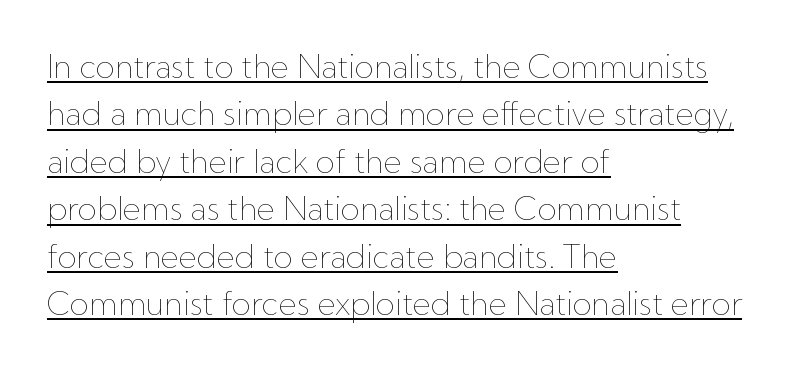
{"italic": "no", "bold": "no", "weight": "thin", "width": "normal", "stroke_contrast": "low", "x_height": "medium", "monospaced": "no", "underline": "yes", "align": "left", "line_spacing": "normal", "line_spacing_ratio": 1.53, "letter_spacing": "normal", "letter_spacing_em": 0.0, "glyph_px": 31}
